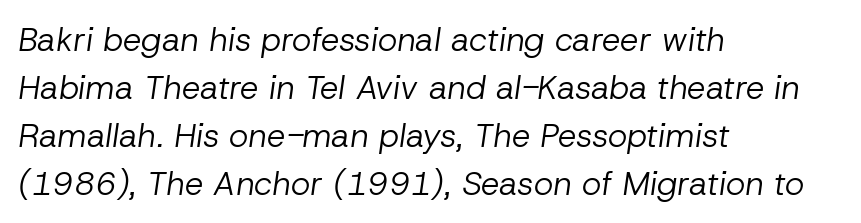
{"italic": "yes", "lean": "right", "slant_degrees": 8, "bold": "no", "weight": "regular", "width": "normal", "stroke_contrast": "low", "x_height": "medium", "monospaced": "no", "underline": "no", "align": "left", "line_spacing": "normal", "line_spacing_ratio": 1.45, "letter_spacing": "normal", "letter_spacing_em": 0.0, "glyph_px": 33}
